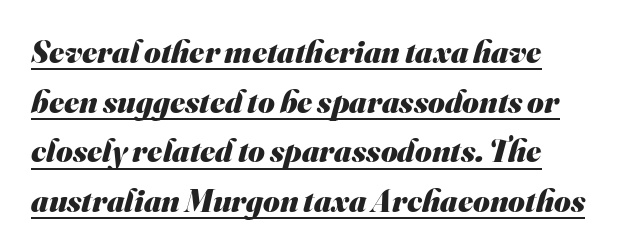
The image shows 32 px heavy sans-serif type; set left-aligned, normal line spacing (1.55x), normal letter spacing, underlined; medium stroke contrast and a small x-height.
